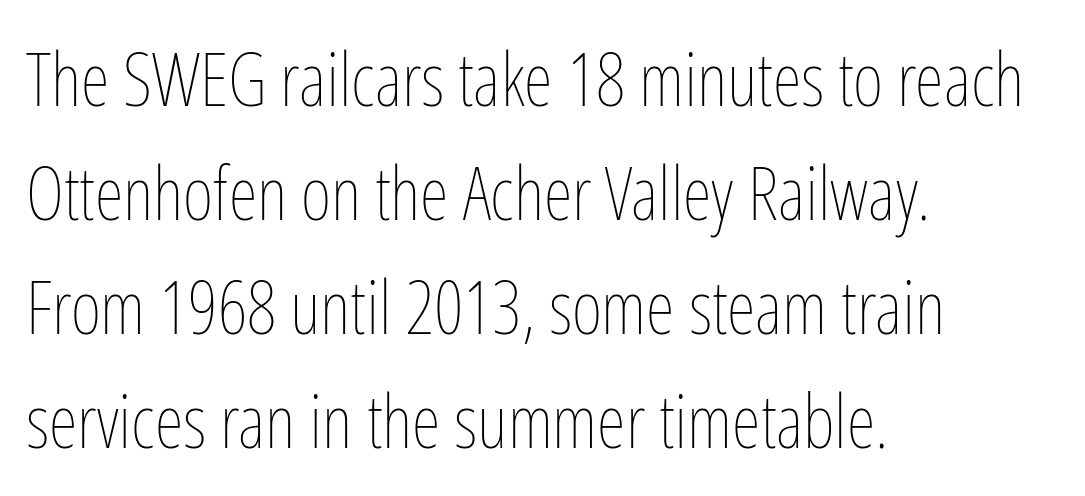
Q: Is the text bold? A: No.
Q: Is the text italic (slanted)? A: No, it is upright.
Q: Is the text underlined? A: No.
Q: How is the paragraph aligned? A: Left-aligned.
Q: Is the spacing between letters normal or unusually wide? A: Normal.
Q: Is the spacing between lines tight, normal or loose? A: Normal.
Q: Width (condensed, normal, or wide)? A: Condensed.
Q: Stroke contrast? A: Low.
Q: x-height? A: Medium.
Q: Monospaced? A: No.
